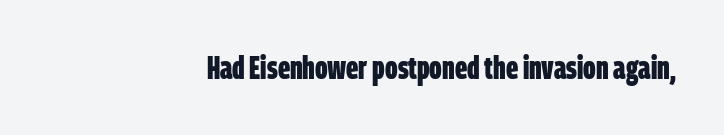
{"serif": "no", "bold": "yes", "weight": "bold", "width": "condensed", "stroke_contrast": "low", "x_height": "large", "monospaced": "no", "underline": "no", "align": "right", "letter_spacing": "normal", "letter_spacing_em": 0.0, "glyph_px": 32}
